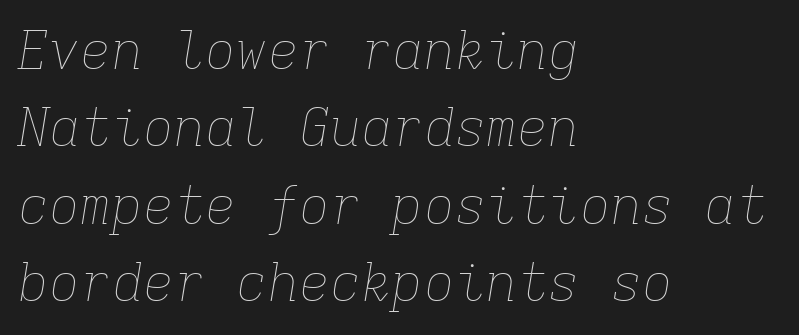
{"italic": "yes", "lean": "right", "slant_degrees": 9, "bold": "no", "weight": "thin", "width": "normal", "stroke_contrast": "low", "x_height": "medium", "monospaced": "yes", "underline": "no", "align": "left", "line_spacing": "normal", "line_spacing_ratio": 1.49, "letter_spacing": "normal", "letter_spacing_em": 0.0, "glyph_px": 52}
